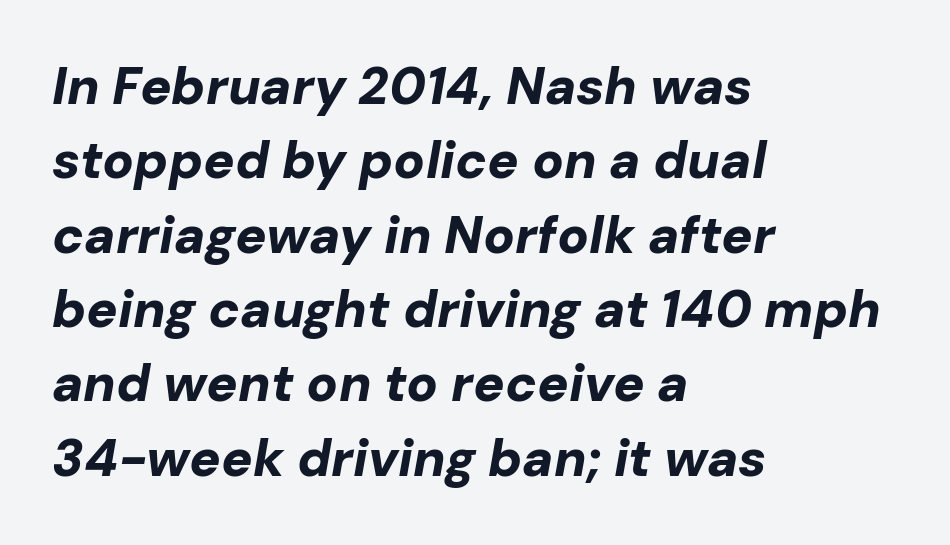
{"italic": "yes", "lean": "right", "slant_degrees": 10, "bold": "yes", "weight": "bold", "width": "normal", "stroke_contrast": "low", "x_height": "medium", "monospaced": "no", "underline": "no", "align": "left", "line_spacing": "normal", "line_spacing_ratio": 1.43, "letter_spacing": "normal", "letter_spacing_em": 0.0, "glyph_px": 52}
